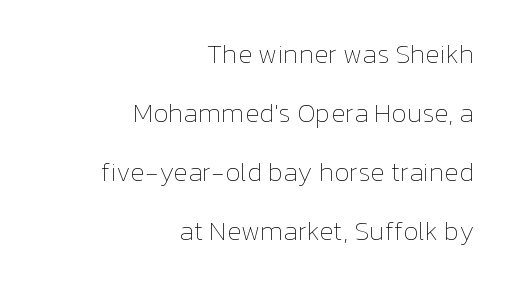
Tracking here is standard; glyphs follow each other at the usual distance. Interline gaps are noticeably wide in this sample. The letterforms sit at book weight or below. Right-aligned paragraph, ragged on the left. The words here are not underlined.
